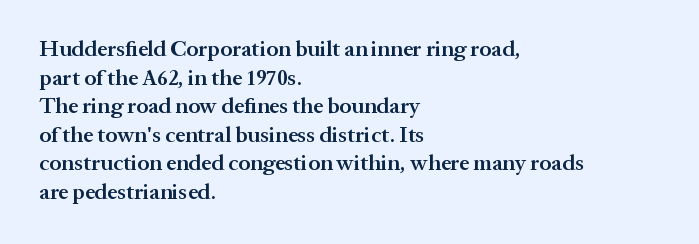
Q: Is the text bold? A: Semi-bold.
Q: Is the text italic (slanted)? A: No, it is upright.
Q: Is the text underlined? A: No.
Q: How is the paragraph aligned? A: Left-aligned.
Q: Is the spacing between letters normal or unusually wide? A: Normal.
Q: Is the spacing between lines tight, normal or loose? A: Normal.
